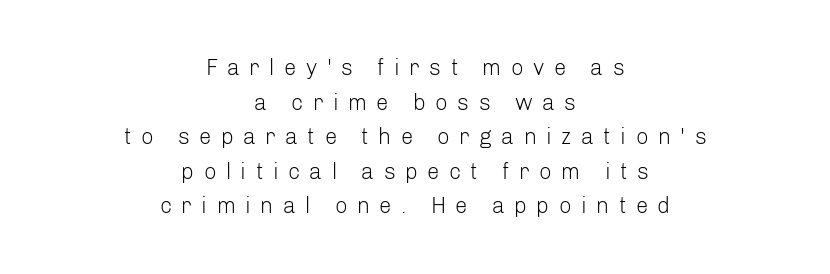
This sample uses an upright cut, with every glyph sitting square on the baseline. The area under the type is left untouched. The paragraph shown floats in the horizontal middle. Summary of weight: not heavy and not bold. Observe the wide spacing: letters keep a clear distance from each other.
